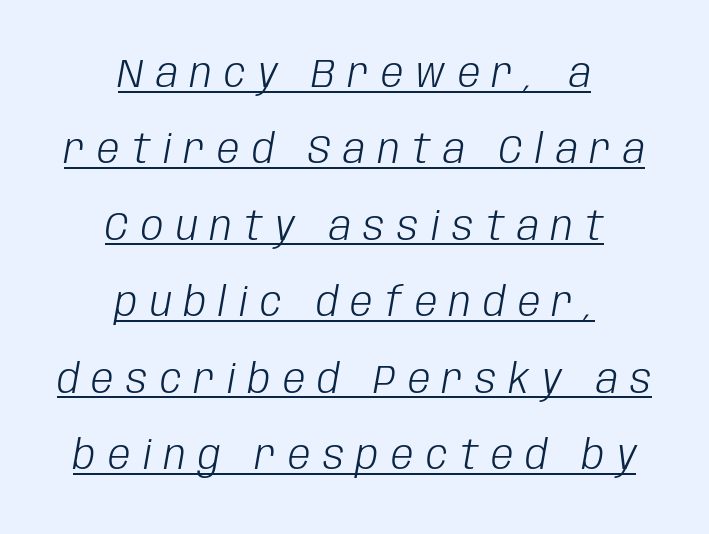
Q: Is the text bold? A: No.
Q: Is the text italic (slanted)? A: Yes, it leans right by about 10 degrees.
Q: Is the text underlined? A: Yes.
Q: How is the paragraph aligned? A: Centered.
Q: Is the spacing between letters normal or unusually wide? A: Unusually wide.
Q: Is the spacing between lines tight, normal or loose? A: Loose.
Q: Width (condensed, normal, or wide)? A: Condensed.
Q: Stroke contrast? A: Low.
Q: x-height? A: Large.
Q: Monospaced? A: No.
